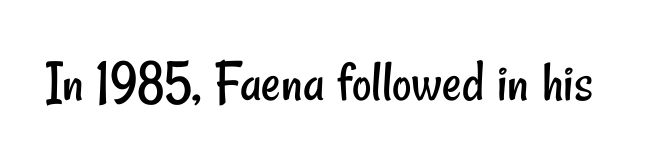
Q: Is the text bold? A: No.
Q: Is the typeface a serif or a sans-serif typeface? A: Sans-serif.
Q: Is the text underlined? A: No.
Q: Is the spacing between letters normal or unusually wide? A: Normal.
Q: Width (condensed, normal, or wide)? A: Condensed.
Q: Stroke contrast? A: Low.
Q: x-height? A: Small.
Q: Monospaced? A: No.
